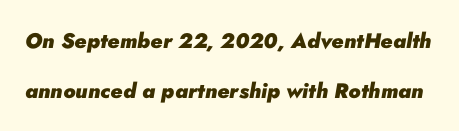
Q: Is the text bold? A: Yes.
Q: Is the text italic (slanted)? A: Yes, it leans right by about 10 degrees.
Q: Is the text underlined? A: No.
Q: Is the spacing between letters normal or unusually wide? A: Normal.
Q: Is the spacing between lines tight, normal or loose? A: Loose.
